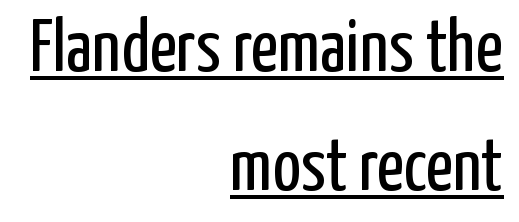
Q: Is the text bold? A: No.
Q: Is the text italic (slanted)? A: No, it is upright.
Q: Is the typeface a serif or a sans-serif typeface? A: Sans-serif.
Q: Is the text underlined? A: Yes.
Q: How is the paragraph aligned? A: Right-aligned.
Q: Is the spacing between letters normal or unusually wide? A: Normal.
Q: Is the spacing between lines tight, normal or loose? A: Normal.
Q: Width (condensed, normal, or wide)? A: Condensed.
Q: Stroke contrast? A: Low.
Q: x-height? A: Medium.
Q: Monospaced? A: No.
